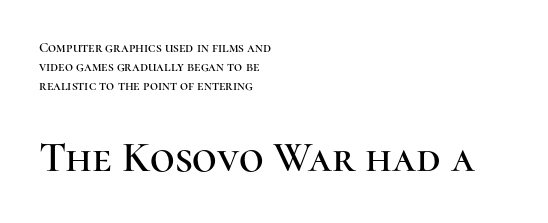
Look at the tracking — it's just the regular setting, nothing added. The type family on display is of the serif kind. Is this a fixed-width face? No — the glyphs have proportional, varying widths. This sample keeps an unexceptional amount of space between lines. The rendering enlarges the type as you move from the upper chunk to the lower. This is roman type, the default non-slanted kind.
